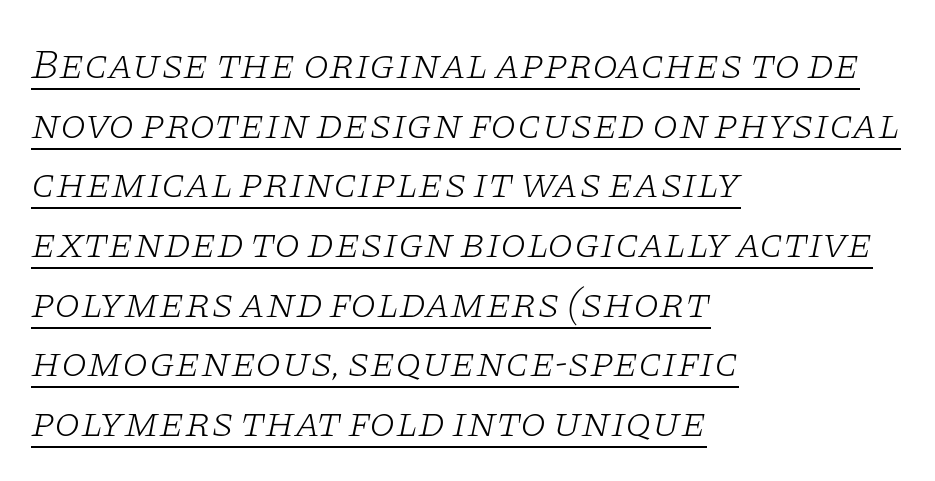
Q: Is the text bold? A: No.
Q: Is the text italic (slanted)? A: Yes, it leans right by about 11 degrees.
Q: Is the typeface a serif or a sans-serif typeface? A: Serif.
Q: Is the text underlined? A: Yes.
Q: How is the paragraph aligned? A: Left-aligned.
Q: Is the spacing between letters normal or unusually wide? A: Normal.
Q: Is the spacing between lines tight, normal or loose? A: Normal.
Q: Width (condensed, normal, or wide)? A: Wide.
Q: Stroke contrast? A: Low.
Q: x-height? A: Large.
Q: Monospaced? A: No.
